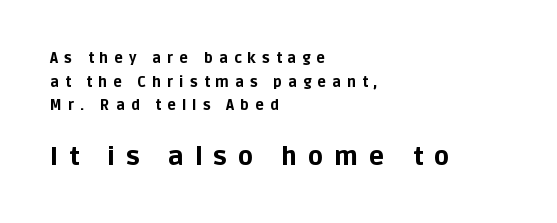
{"italic": "no", "bold": "yes", "underline": "no", "align": "left", "line_spacing": "normal", "line_spacing_ratio": 1.68, "letter_spacing": "wide", "letter_spacing_em": 0.44, "larger_block": "second", "size_ratio": 1.79, "glyph_px": 25}
